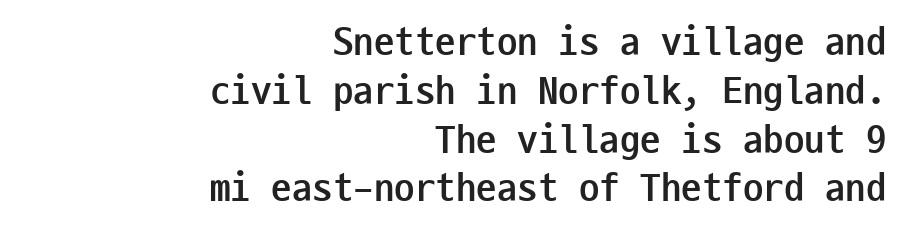
The image shows 41 px semibold, condensed sans-serif type, upright, monospaced; set right-aligned, line spacing 1.19x, normal letter spacing, not underlined; low stroke contrast and a medium x-height.
